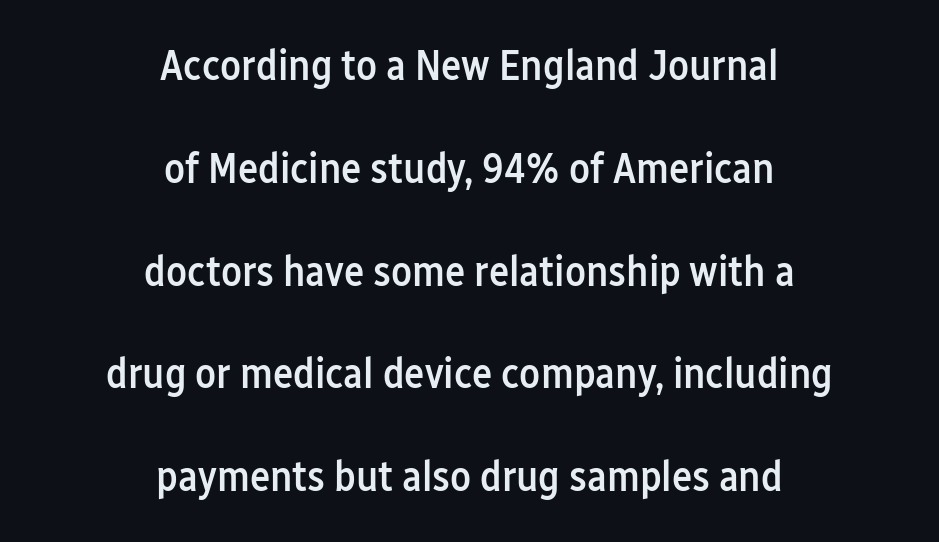
{"serif": "no", "italic": "no", "bold": "semi", "weight": "semibold", "width": "condensed", "stroke_contrast": "low", "x_height": "medium", "monospaced": "no", "underline": "no", "align": "center", "line_spacing": "loose", "line_spacing_ratio": 2.39, "letter_spacing": "normal", "letter_spacing_em": 0.0, "glyph_px": 43}
